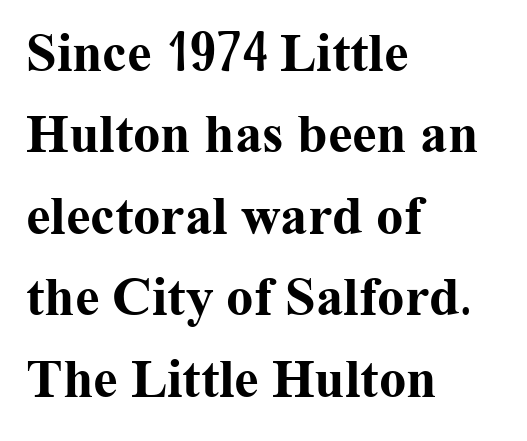
Do the letters lean? They stand straight. Students, observe: this is what conventionally led text looks like. The letters sit at their default tracking, neither squeezed nor spread. Horizontally, the lines are justified to the leading edge only. In terms of letterform style, serifs are clearly present.
